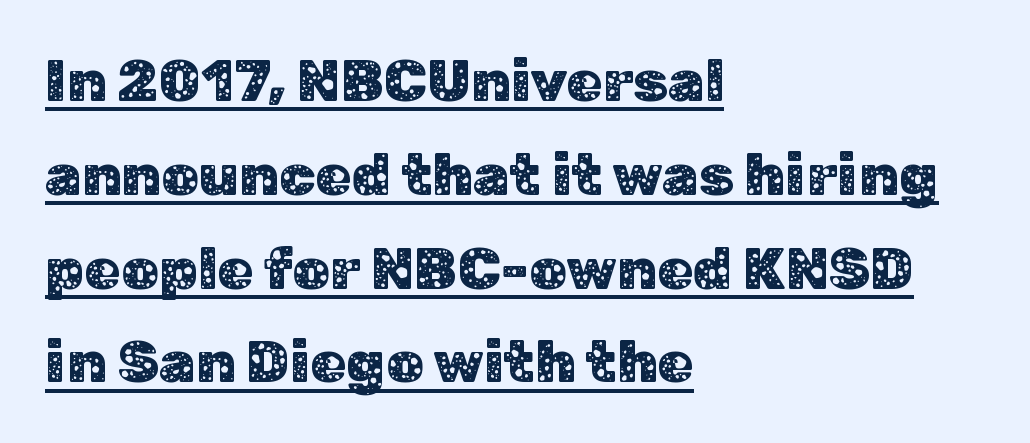
Q: Is the text italic (slanted)? A: No, it is upright.
Q: Is the typeface a serif or a sans-serif typeface? A: Sans-serif.
Q: Is the text underlined? A: Yes.
Q: How is the paragraph aligned? A: Left-aligned.
Q: Is the spacing between letters normal or unusually wide? A: Normal.
Q: Is the spacing between lines tight, normal or loose? A: Normal.
Q: Width (condensed, normal, or wide)? A: Normal.
Q: Stroke contrast? A: Low.
Q: x-height? A: Medium.
Q: Monospaced? A: No.
